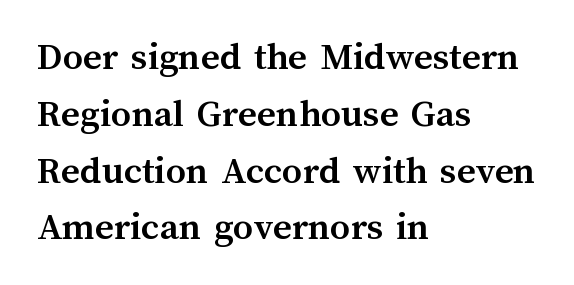
{"italic": "no", "bold": "yes", "weight": "semibold", "width": "normal", "stroke_contrast": "medium", "x_height": "medium", "monospaced": "no", "underline": "no", "align": "left", "line_spacing": "normal", "line_spacing_ratio": 1.42, "letter_spacing": "normal", "letter_spacing_em": 0.0, "glyph_px": 40}
